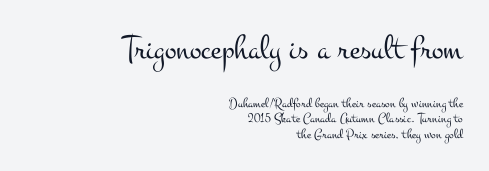
Q: Is the text bold? A: No.
Q: Is the text italic (slanted)? A: Yes.
Q: Is the typeface a serif or a sans-serif typeface? A: Serif.
Q: Is the text underlined? A: No.
Q: How is the paragraph aligned? A: Right-aligned.
Q: Is the spacing between letters normal or unusually wide? A: Normal.
Q: Is the spacing between lines tight, normal or loose? A: Tight.
Q: Which block of text is set in a larger size, the first (top) or the second (bottom)? A: The first (top) one.
Q: Width (condensed, normal, or wide)? A: Wide.
Q: Stroke contrast? A: Medium.
Q: x-height? A: Small.
Q: Monospaced? A: No.
